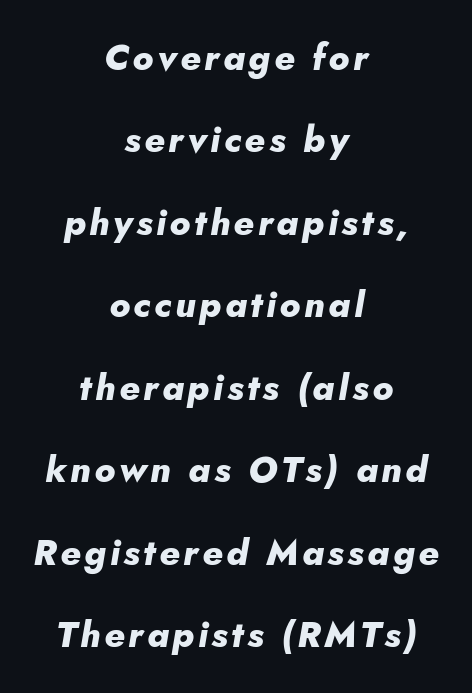
Q: Is the text bold? A: Yes.
Q: Is the text italic (slanted)? A: Yes, it leans right by about 10 degrees.
Q: Is the text underlined? A: No.
Q: How is the paragraph aligned? A: Centered.
Q: Is the spacing between lines tight, normal or loose? A: Loose.
Q: Width (condensed, normal, or wide)? A: Normal.
Q: Stroke contrast? A: Low.
Q: x-height? A: Small.
Q: Monospaced? A: No.
